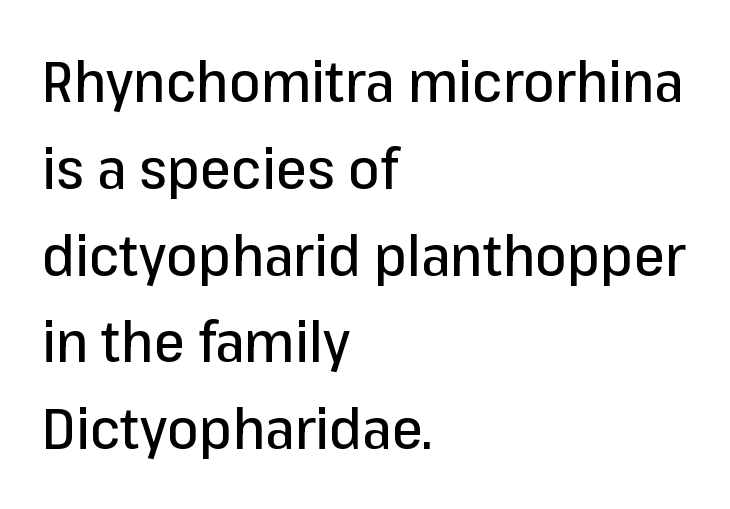
The image shows 56 px sans-serif type, upright; set left-aligned, normal line spacing (1.55x), normal letter spacing, not underlined; low stroke contrast and a medium x-height.
